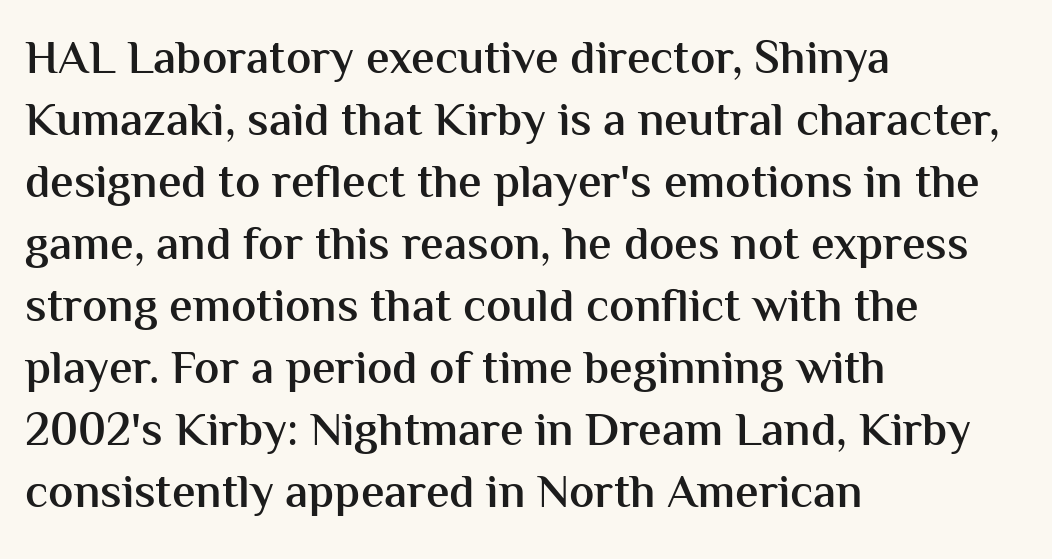
The passage is arranged the way most books set body copy — flush left. The passage shown is typeset with a sans-serif family. Any mark beneath the type? The region is blank. No extra tracking has been applied to these lines. Strokes here are thickened, but only to semibold level.
